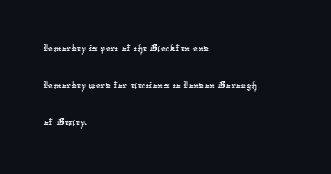
Tracking value appears to be zero — textbook default spacing. This sample keeps an unexceptional amount of space between lines. Which margin do the lines hug? The left one — the right edge is uneven. A clean baseline with only descenders dipping below it.
